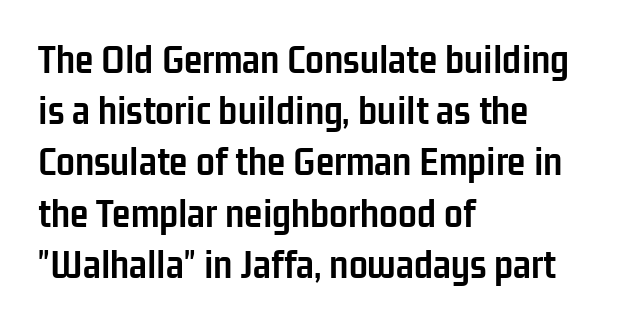
{"serif": "no", "italic": "no", "bold": "yes", "weight": "semibold", "width": "condensed", "stroke_contrast": "low", "x_height": "medium", "monospaced": "no", "underline": "no", "align": "left", "line_spacing_ratio": 1.22, "letter_spacing": "normal", "letter_spacing_em": 0.0, "glyph_px": 42}
